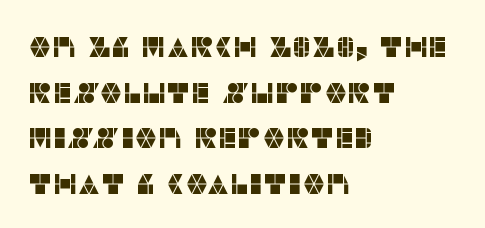
{"serif": "no", "italic": "no", "width": "normal", "stroke_contrast": "low", "x_height": "large", "monospaced": "no", "underline": "no", "align": "left", "line_spacing": "normal", "line_spacing_ratio": 1.57, "letter_spacing": "normal", "letter_spacing_em": 0.0, "glyph_px": 29}
